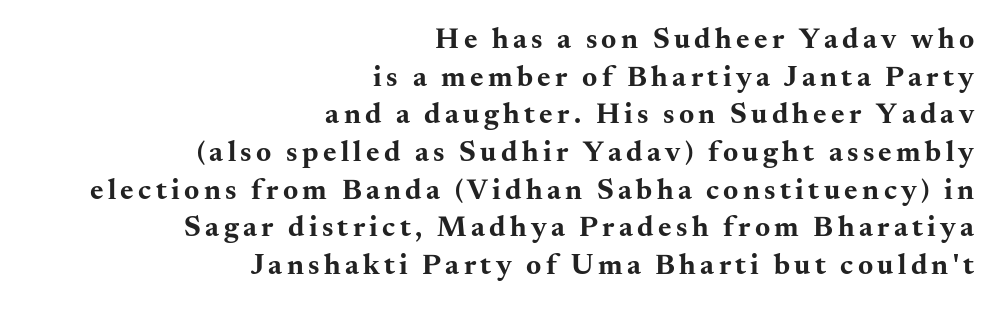
The image shows 29 px bold, wide serif type, upright; set right-aligned, normal line spacing (1.3x), not underlined; medium stroke contrast and a small x-height.
